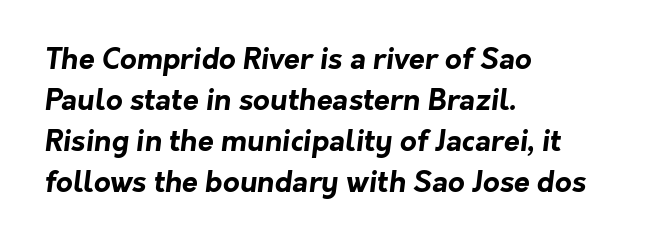
{"serif": "no", "bold": "yes", "weight": "bold", "width": "normal", "stroke_contrast": "low", "x_height": "medium", "monospaced": "no", "underline": "no", "align": "left", "line_spacing": "normal", "line_spacing_ratio": 1.41, "letter_spacing": "normal", "letter_spacing_em": 0.0, "glyph_px": 29}
